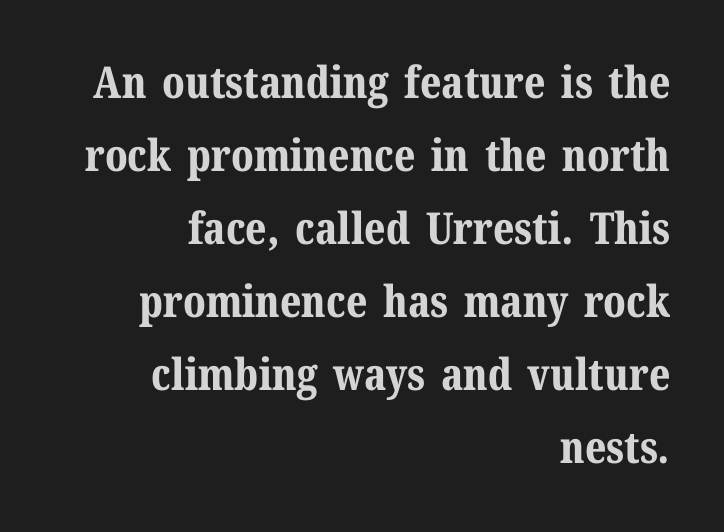
{"serif": "yes", "italic": "no", "bold": "yes", "weight": "bold", "width": "normal", "stroke_contrast": "medium", "x_height": "medium", "monospaced": "no", "underline": "no", "align": "right", "line_spacing": "normal", "line_spacing_ratio": 1.66, "letter_spacing": "normal", "letter_spacing_em": 0.0, "glyph_px": 44}
